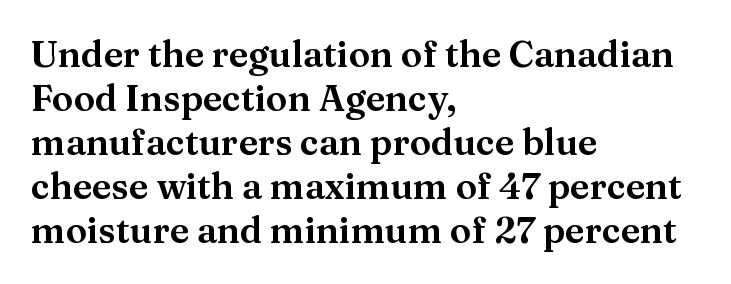
Varying glyph widths throughout — classic text-font behaviour. Has an underline been added? It has not. Compared with a centered layout, this one pins lines to the left instead. A roman cut, with each character standing at attention.
